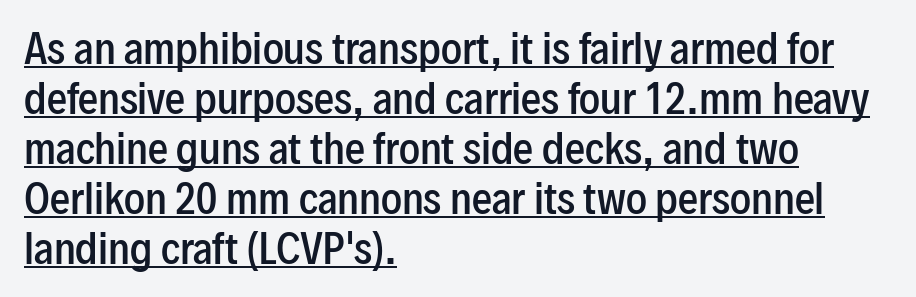
{"serif": "no", "italic": "no", "bold": "semi", "weight": "semibold", "width": "condensed", "stroke_contrast": "low", "x_height": "medium", "monospaced": "no", "underline": "yes", "align": "left", "line_spacing": "normal", "line_spacing_ratio": 1.25, "letter_spacing": "normal", "letter_spacing_em": 0.0, "glyph_px": 40}
